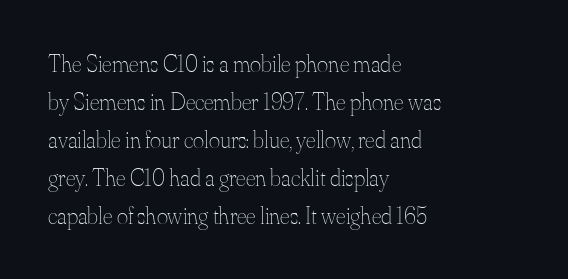
Q: Is the text bold? A: No.
Q: Is the text italic (slanted)? A: No, it is upright.
Q: Is the text underlined? A: No.
Q: How is the paragraph aligned? A: Left-aligned.
Q: Is the spacing between letters normal or unusually wide? A: Normal.
Q: Is the spacing between lines tight, normal or loose? A: Normal.
